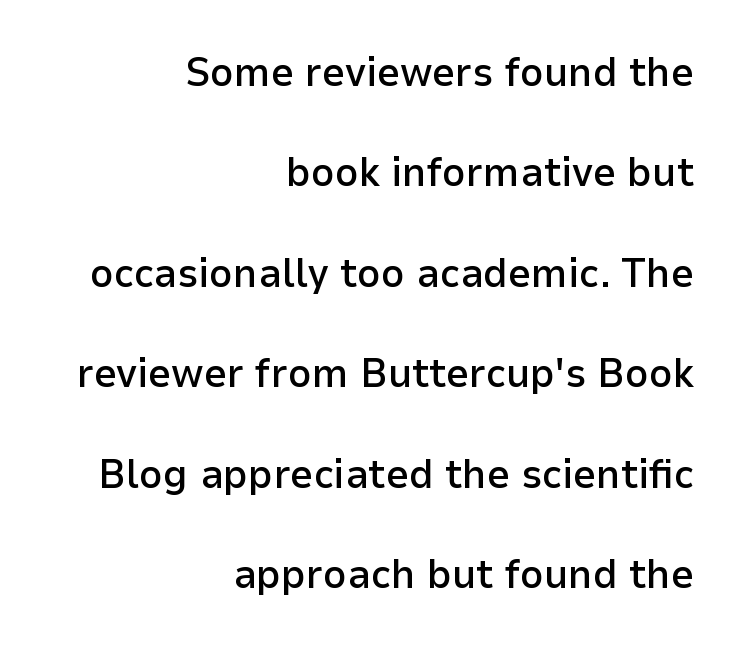
The image shows 41 px semibold sans-serif type, upright; set right-aligned, loose line spacing (2.45x), normal letter spacing, not underlined; low stroke contrast and a medium x-height.
